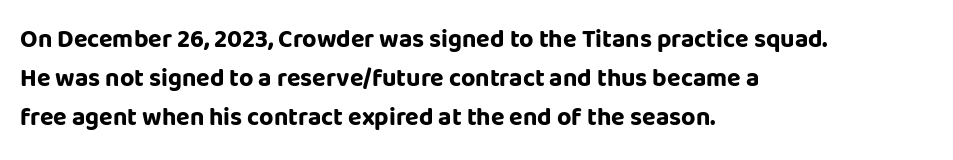
Q: Is the text bold? A: Yes.
Q: Is the text italic (slanted)? A: No, it is upright.
Q: Is the text underlined? A: No.
Q: How is the paragraph aligned? A: Left-aligned.
Q: Is the spacing between letters normal or unusually wide? A: Normal.
Q: Is the spacing between lines tight, normal or loose? A: Normal.
